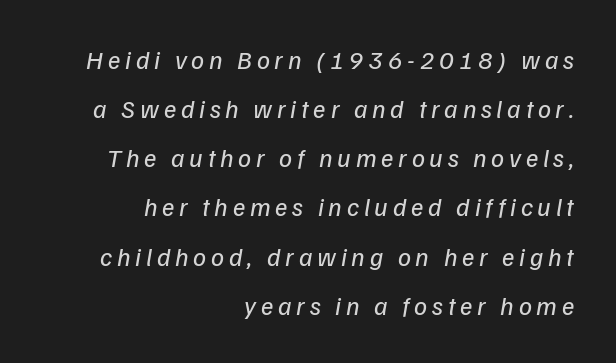
Q: Is the text bold? A: No.
Q: Is the text underlined? A: No.
Q: How is the paragraph aligned? A: Right-aligned.
